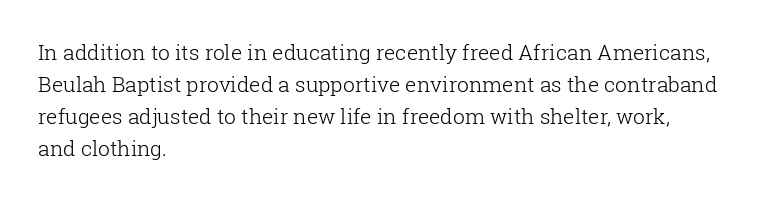
Q: Is the text bold? A: No.
Q: Is the text italic (slanted)? A: No, it is upright.
Q: Is the text underlined? A: No.
Q: How is the paragraph aligned? A: Left-aligned.
Q: Is the spacing between letters normal or unusually wide? A: Normal.
Q: Is the spacing between lines tight, normal or loose? A: Normal.
